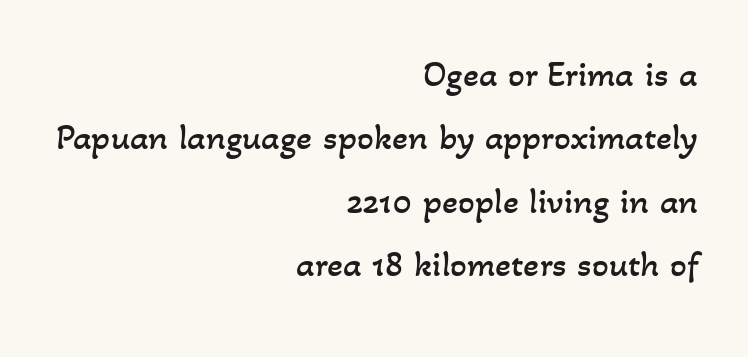
Q: Is the text bold? A: No.
Q: Is the text underlined? A: No.
Q: How is the paragraph aligned? A: Right-aligned.
Q: Is the spacing between letters normal or unusually wide? A: Normal.
Q: Width (condensed, normal, or wide)? A: Normal.
Q: Stroke contrast? A: Low.
Q: x-height? A: Small.
Q: Monospaced? A: No.
